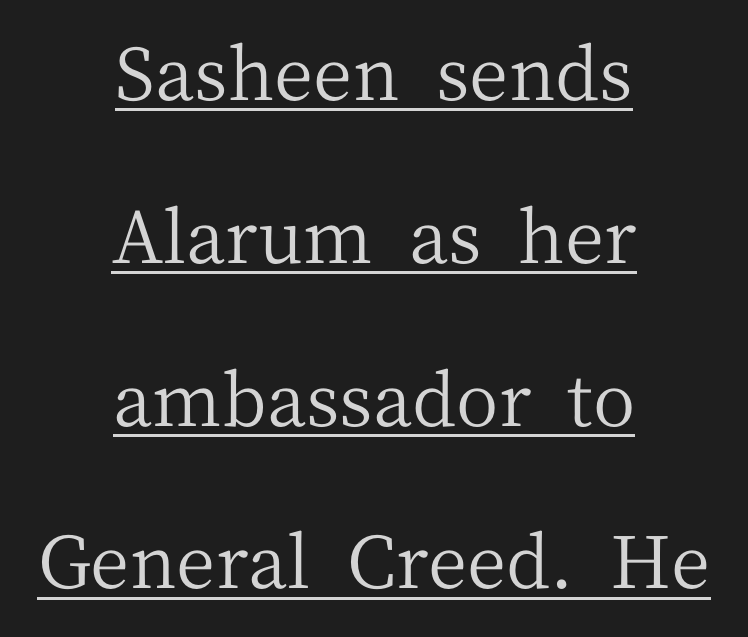
Q: Is the text bold? A: No.
Q: Is the text italic (slanted)? A: No, it is upright.
Q: Is the typeface a serif or a sans-serif typeface? A: Serif.
Q: Is the text underlined? A: Yes.
Q: How is the paragraph aligned? A: Centered.
Q: Is the spacing between letters normal or unusually wide? A: Normal.
Q: Is the spacing between lines tight, normal or loose? A: Loose.
Q: Width (condensed, normal, or wide)? A: Normal.
Q: Stroke contrast? A: Medium.
Q: x-height? A: Medium.
Q: Monospaced? A: No.
